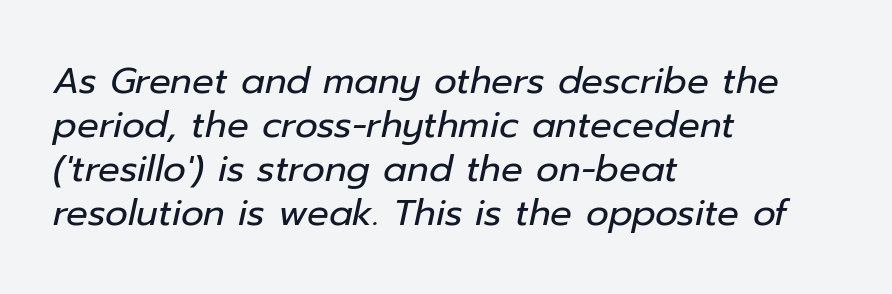
Q: Is the text bold? A: No.
Q: Is the text italic (slanted)? A: Yes, it leans right by about 12 degrees.
Q: Is the text underlined? A: No.
Q: How is the paragraph aligned? A: Left-aligned.
Q: Is the spacing between letters normal or unusually wide? A: Normal.
Q: Width (condensed, normal, or wide)? A: Normal.
Q: Stroke contrast? A: Low.
Q: x-height? A: Medium.
Q: Monospaced? A: No.
